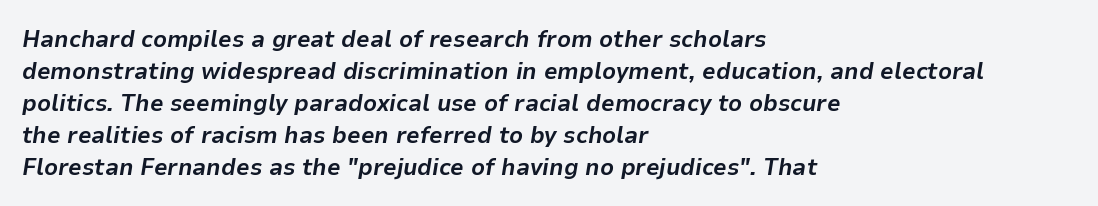
{"italic": "yes", "lean": "right", "slant_degrees": 9, "bold": "yes", "underline": "no", "align": "left", "line_spacing": "normal", "line_spacing_ratio": 1.33, "letter_spacing": "normal", "letter_spacing_em": 0.0, "glyph_px": 24}
